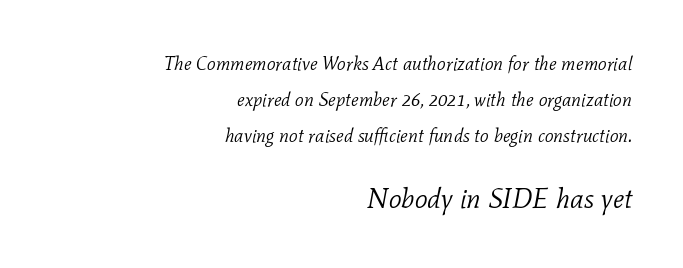
Q: Is the text bold? A: No.
Q: Is the text italic (slanted)? A: Yes, it leans right by about 11 degrees.
Q: Is the typeface a serif or a sans-serif typeface? A: Serif.
Q: Is the text underlined? A: No.
Q: How is the paragraph aligned? A: Right-aligned.
Q: Is the spacing between letters normal or unusually wide? A: Normal.
Q: Which block of text is set in a larger size, the first (top) or the second (bottom)? A: The second (bottom) one.
Q: Width (condensed, normal, or wide)? A: Normal.
Q: Stroke contrast? A: Low.
Q: x-height? A: Medium.
Q: Monospaced? A: No.
